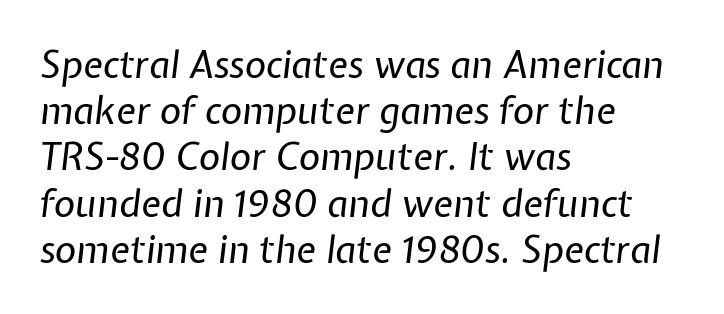
Q: Is the text bold? A: No.
Q: Is the text italic (slanted)? A: Yes, it leans right by about 7 degrees.
Q: Is the text underlined? A: No.
Q: How is the paragraph aligned? A: Left-aligned.
Q: Is the spacing between letters normal or unusually wide? A: Normal.
Q: Is the spacing between lines tight, normal or loose? A: Normal.
Q: Width (condensed, normal, or wide)? A: Normal.
Q: Stroke contrast? A: Low.
Q: x-height? A: Medium.
Q: Monospaced? A: No.
